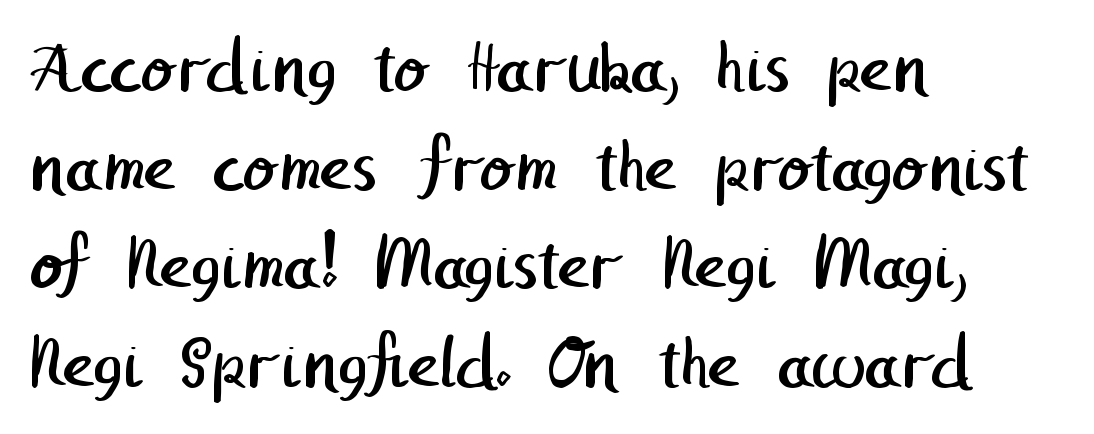
{"serif": "no", "bold": "no", "weight": "regular", "width": "normal", "stroke_contrast": "low", "x_height": "medium", "underline": "no", "align": "left", "line_spacing": "normal", "line_spacing_ratio": 1.28, "letter_spacing": "normal", "letter_spacing_em": 0.0, "glyph_px": 77}
